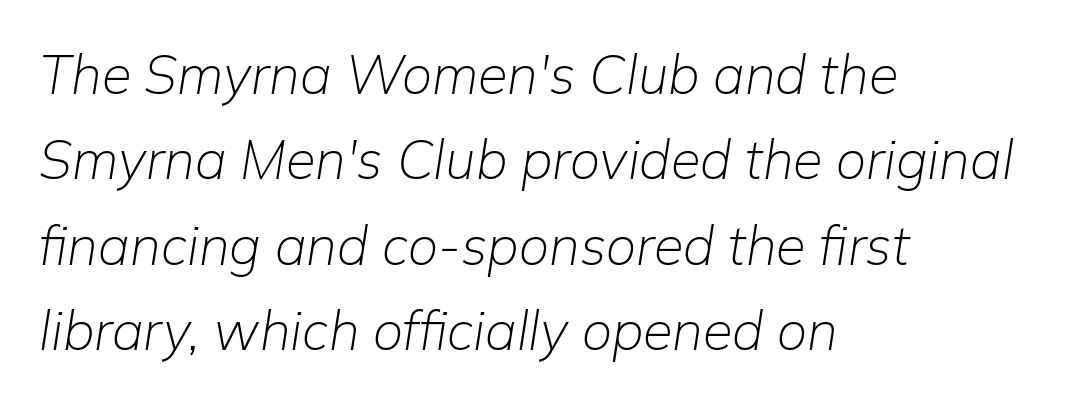
Q: Is the text bold? A: No.
Q: Is the text italic (slanted)? A: Yes, it leans right by about 9 degrees.
Q: Is the text underlined? A: No.
Q: How is the paragraph aligned? A: Left-aligned.
Q: Is the spacing between letters normal or unusually wide? A: Normal.
Q: Is the spacing between lines tight, normal or loose? A: Normal.
Q: Width (condensed, normal, or wide)? A: Normal.
Q: Stroke contrast? A: Low.
Q: x-height? A: Medium.
Q: Monospaced? A: No.
